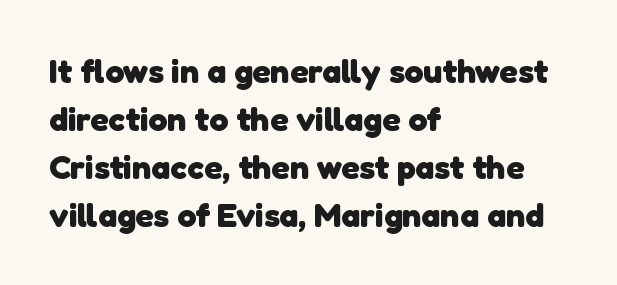
These lines carry a lot of weight — the face is fully bold. Rows of type keep a routine distance in the vertical direction. The face used here is proportionally spaced, like ordinary book or web type. Here the glyphs are tracked normally, forming tight word shapes. The glyphs are unaccompanied by any horizontal stroke below them.
